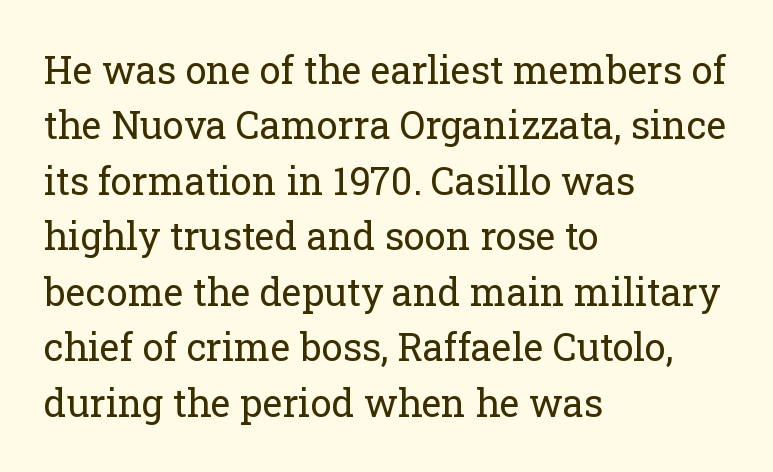
The image shows 38 px regular-weight serif type, upright; set left-aligned, normal line spacing (1.46x), normal letter spacing, not underlined; low stroke contrast and a medium x-height.
